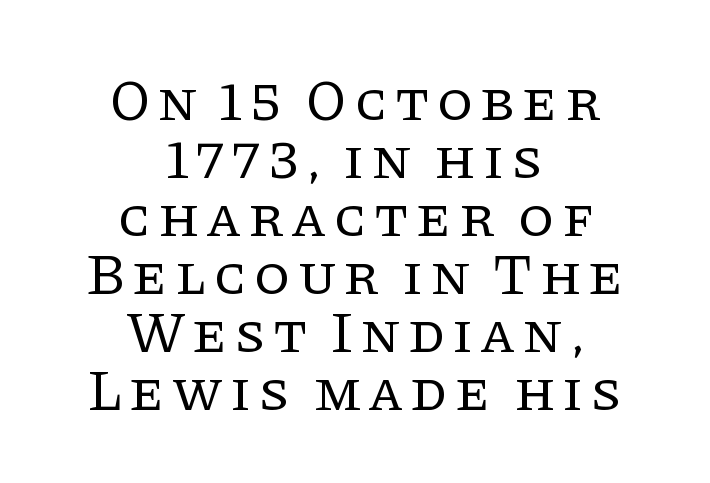
{"serif": "yes", "italic": "no", "bold": "no", "weight": "regular", "width": "normal", "stroke_contrast": "low", "x_height": "large", "monospaced": "no", "underline": "no", "align": "center", "line_spacing": "tight", "line_spacing_ratio": 1.0, "glyph_px": 58}
